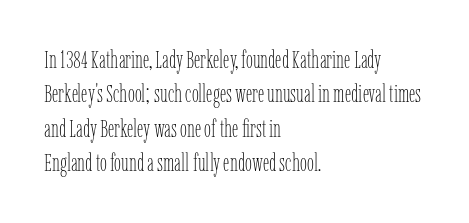
{"italic": "no", "bold": "no", "underline": "no", "align": "left", "line_spacing": "normal", "line_spacing_ratio": 1.38, "letter_spacing": "normal", "letter_spacing_em": 0.0, "glyph_px": 25}
